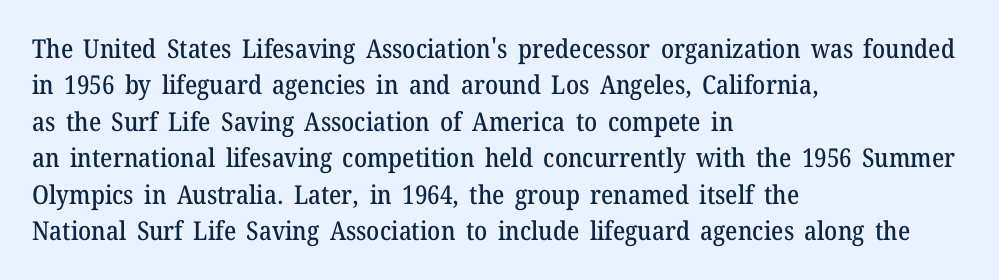
Each line starts at the same left margin while the right side varies. There is no visible air inserted between adjacent glyphs. Baseline-to-baseline distance is the conventional proportion of letter height. No italicization has been applied; the sample stays upright.
